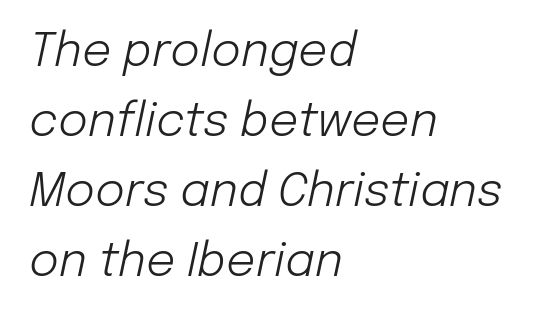
The image shows 46 px light type, italic (leaning right); set left-aligned, normal line spacing (1.52x), normal letter spacing, not underlined; low stroke contrast and a medium x-height.
